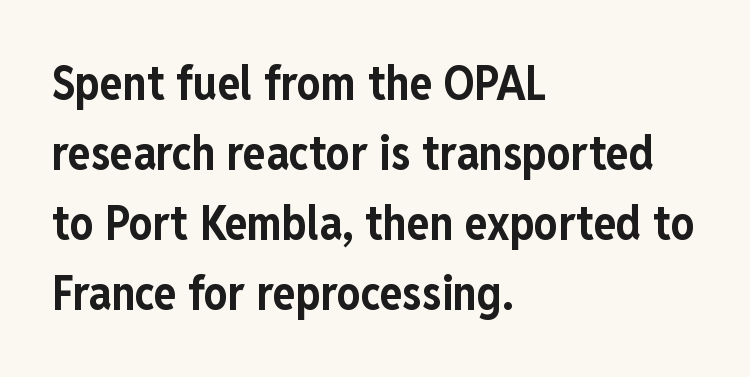
This block has exactly the height ordinary leading produces. A full-strength bold gives these letters their thick strokes. Which margin do the lines hug? The left one — the right edge is uneven. Italic: no, the glyphs are upright roman.
